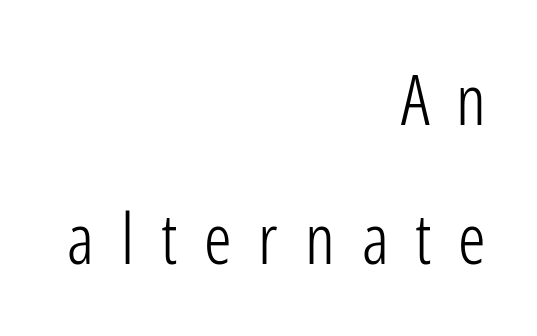
The image shows 69 px light, condensed sans-serif type, upright; set right-aligned, loose line spacing (2.01x), unusually wide letter spacing (+0.39 em), not underlined; low stroke contrast and a medium x-height.
